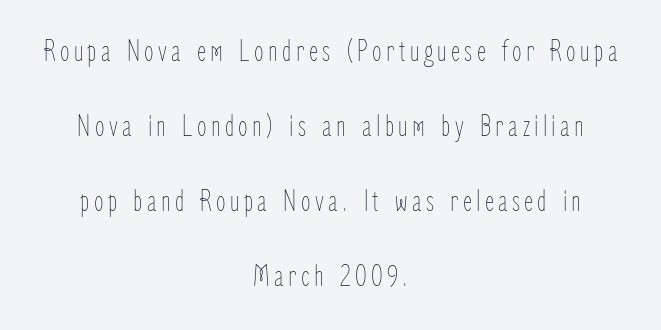
{"italic": "no", "bold": "no", "weight": "thin", "width": "condensed", "stroke_contrast": "low", "x_height": "medium", "monospaced": "no", "underline": "no", "align": "center", "line_spacing": "loose", "line_spacing_ratio": 2.42, "glyph_px": 31}
